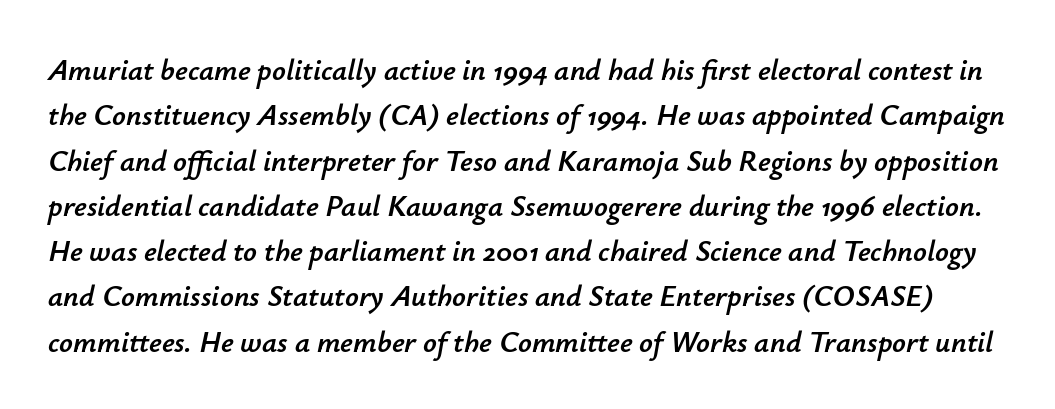
Q: Is the text italic (slanted)? A: Yes, it leans right by about 12 degrees.
Q: Is the text underlined? A: No.
Q: Is the spacing between letters normal or unusually wide? A: Normal.
Q: Is the spacing between lines tight, normal or loose? A: Normal.
Q: Width (condensed, normal, or wide)? A: Normal.
Q: Stroke contrast? A: Low.
Q: x-height? A: Small.
Q: Monospaced? A: No.
